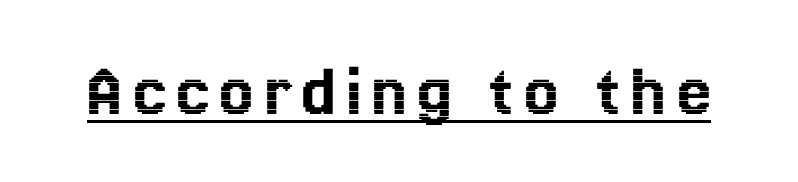
This sample carries an underscore along the baseline area. The letters stand upright; this is a roman face. Do the characters align in a grid? No, the font is proportional.
